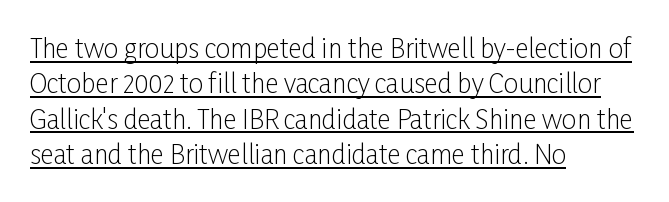
The image shows 26 px text type, upright; set left-aligned, normal line spacing (1.36x), normal letter spacing, underlined.
